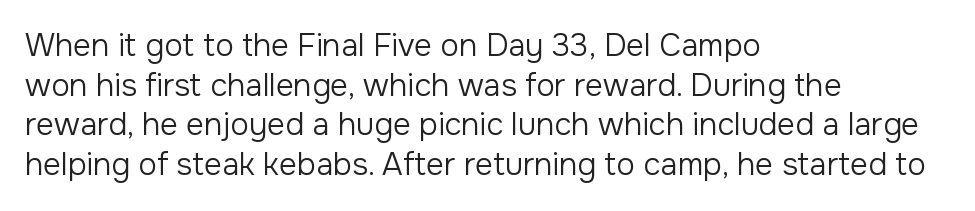
{"serif": "no", "italic": "no", "bold": "no", "weight": "regular", "width": "normal", "stroke_contrast": "low", "x_height": "medium", "monospaced": "no", "underline": "no", "align": "left", "line_spacing": "normal", "line_spacing_ratio": 1.28, "letter_spacing": "normal", "letter_spacing_em": 0.0, "glyph_px": 31}
